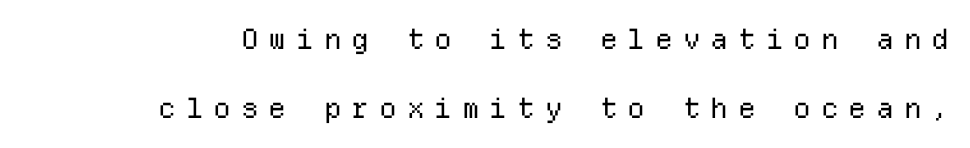
The image shows 28 px regular-weight sans-serif type, upright, monospaced; set loose line spacing (2.48x), unusually wide letter spacing (+0.35 em), not underlined; low stroke contrast and a medium x-height.
